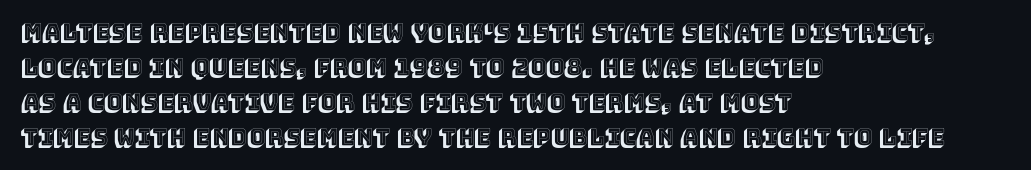
{"italic": "no", "underline": "no", "align": "left", "line_spacing": "normal", "line_spacing_ratio": 1.59, "letter_spacing": "normal", "letter_spacing_em": 0.0, "glyph_px": 22}
